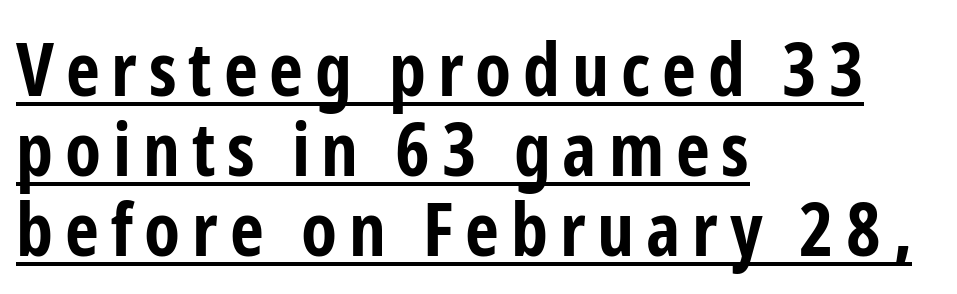
Q: Is the text bold? A: Yes.
Q: Is the text italic (slanted)? A: No, it is upright.
Q: Is the typeface a serif or a sans-serif typeface? A: Sans-serif.
Q: Is the text underlined? A: Yes.
Q: How is the paragraph aligned? A: Left-aligned.
Q: Is the spacing between lines tight, normal or loose? A: Tight.
Q: Width (condensed, normal, or wide)? A: Condensed.
Q: Stroke contrast? A: Low.
Q: x-height? A: Medium.
Q: Monospaced? A: No.
